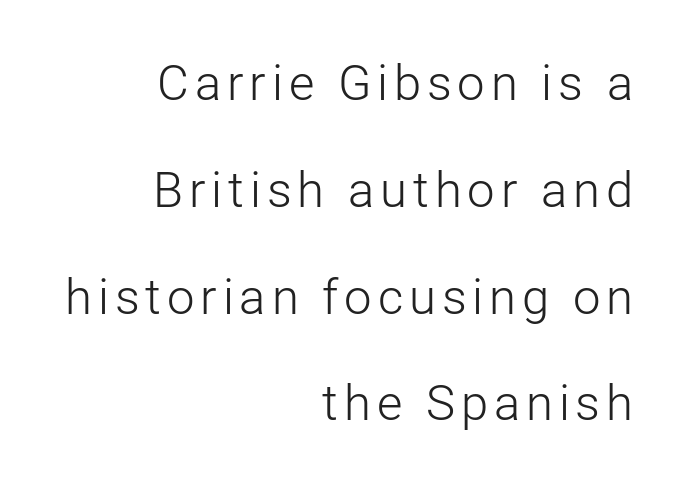
{"serif": "no", "italic": "no", "bold": "no", "weight": "light", "width": "normal", "stroke_contrast": "low", "x_height": "medium", "monospaced": "no", "underline": "no", "align": "right", "line_spacing": "loose", "line_spacing_ratio": 2.18, "glyph_px": 49}
